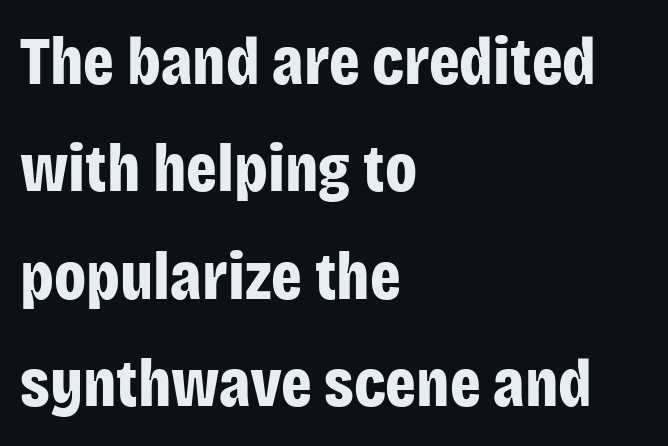
The image shows 68 px bold, condensed sans-serif type, upright; set left-aligned, normal line spacing (1.58x), normal letter spacing, not underlined; low stroke contrast and a large x-height.
